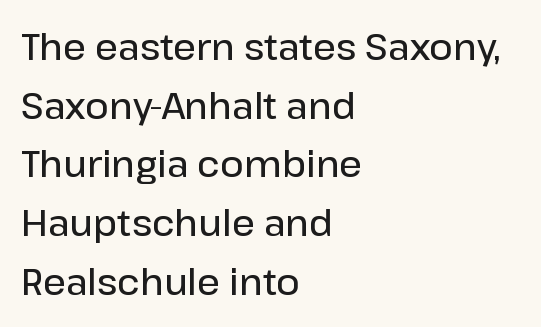
The image shows 36 px semibold sans-serif type, upright; set left-aligned, normal line spacing (1.63x), normal letter spacing, not underlined; low stroke contrast and a medium x-height.
